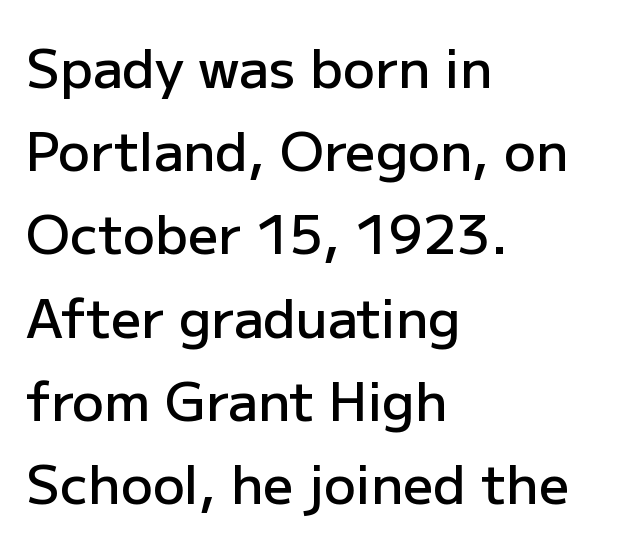
{"serif": "no", "italic": "no", "bold": "semi", "weight": "semibold", "width": "normal", "stroke_contrast": "low", "x_height": "medium", "monospaced": "no", "underline": "no", "align": "left", "line_spacing": "normal", "line_spacing_ratio": 1.57, "letter_spacing": "normal", "letter_spacing_em": 0.0, "glyph_px": 53}
